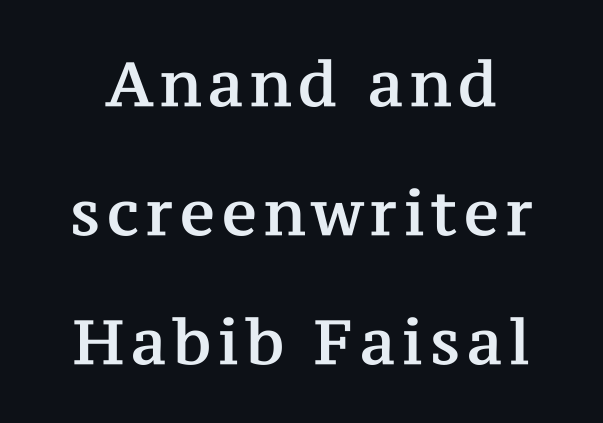
The letters advance in unequal steps, a hallmark of proportional type. A bare baseline throughout the passage. The face used here is seriffed, in the tradition of book romans. Leading: increased. It's the straight-up-and-down kind of type.
